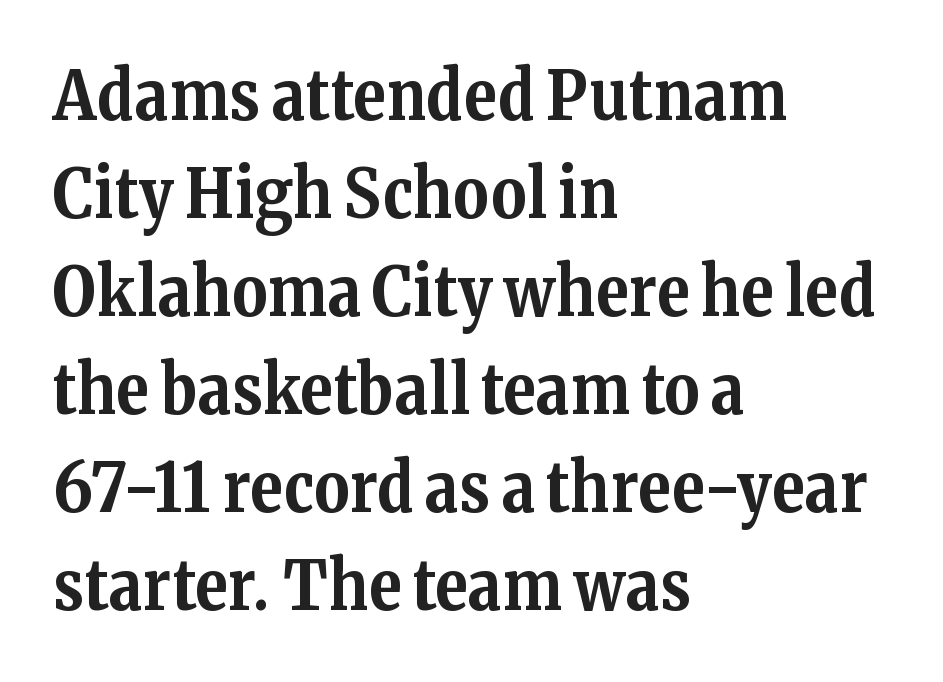
{"serif": "yes", "italic": "no", "bold": "yes", "weight": "bold", "width": "normal", "stroke_contrast": "medium", "x_height": "medium", "monospaced": "no", "underline": "no", "align": "left", "line_spacing": "normal", "line_spacing_ratio": 1.44, "letter_spacing": "normal", "letter_spacing_em": 0.0, "glyph_px": 68}
